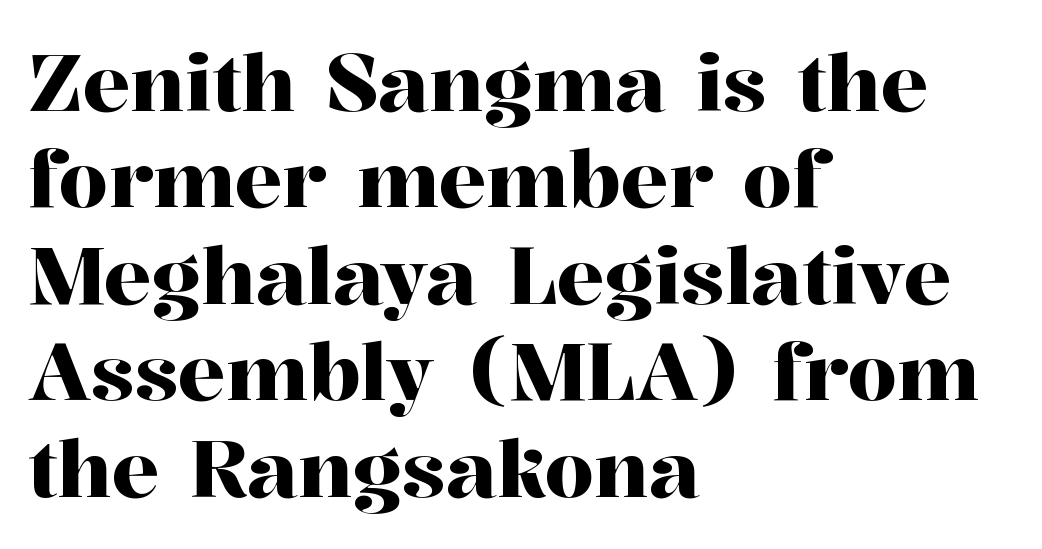
{"serif": "yes", "italic": "no", "width": "normal", "stroke_contrast": "high", "x_height": "medium", "monospaced": "no", "underline": "no", "align": "left", "line_spacing_ratio": 1.22, "letter_spacing": "normal", "letter_spacing_em": 0.0, "glyph_px": 79}
